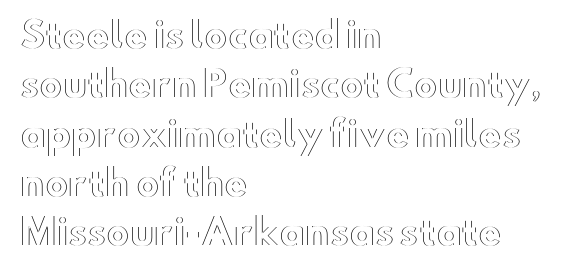
The image shows 35 px wide type, upright; set left-aligned, normal line spacing (1.41x), normal letter spacing, not underlined; a small x-height.
